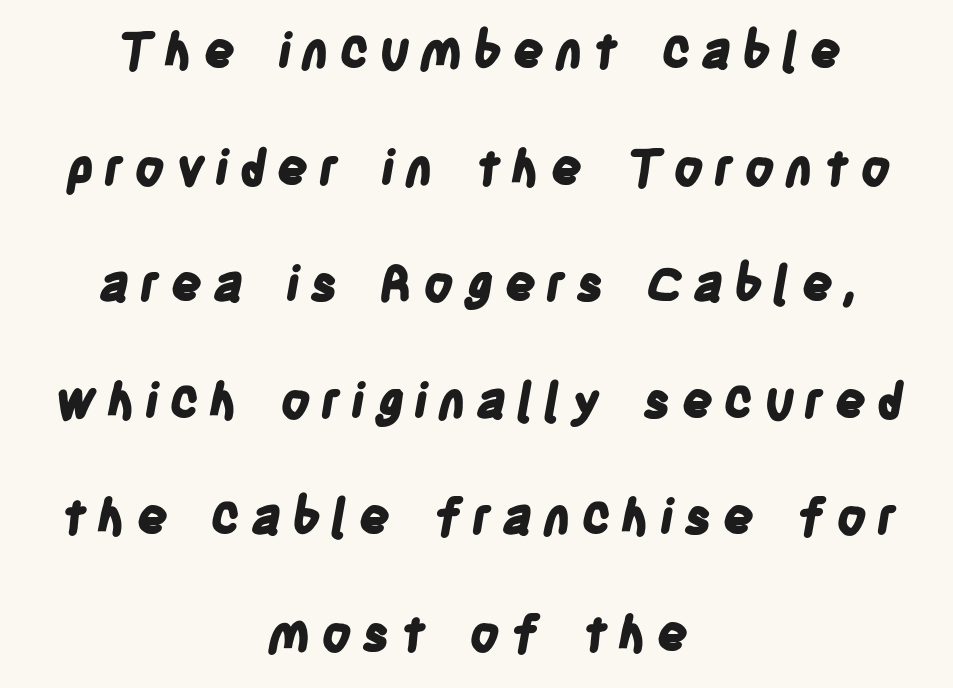
This sample is center-justified, so both line endings float freely. This sample has the flowing, uneven cadence of proportional lettering. This sample uses a sans-serif face. No word sits above an underline. This sample trades compactness for vertical openness between lines.
